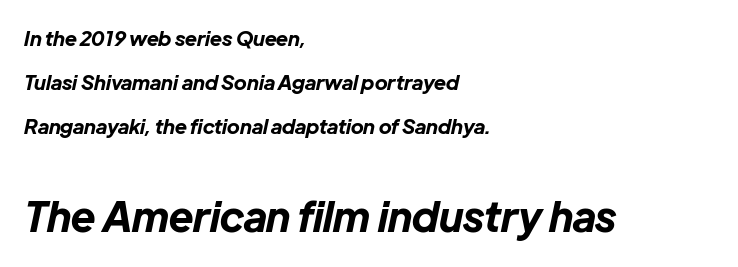
{"italic": "yes", "lean": "right", "slant_degrees": 12, "bold": "yes", "weight": "bold", "width": "normal", "stroke_contrast": "low", "x_height": "medium", "monospaced": "no", "underline": "no", "align": "left", "line_spacing": "loose", "line_spacing_ratio": 2.19, "letter_spacing": "normal", "letter_spacing_em": 0.0, "larger_block": "second", "size_ratio": 2.05, "glyph_px": 41}
